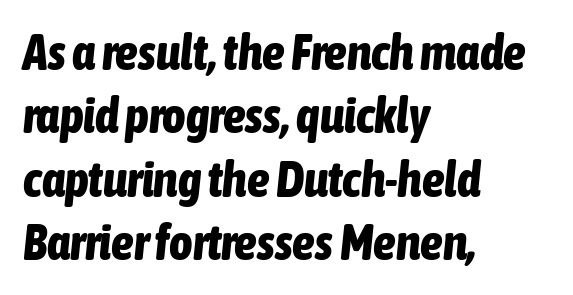
Q: Is the text bold? A: Yes.
Q: Is the text italic (slanted)? A: Yes, it leans right by about 6 degrees.
Q: Is the text underlined? A: No.
Q: How is the paragraph aligned? A: Left-aligned.
Q: Is the spacing between letters normal or unusually wide? A: Normal.
Q: Is the spacing between lines tight, normal or loose? A: Normal.
Q: Width (condensed, normal, or wide)? A: Condensed.
Q: Stroke contrast? A: Low.
Q: x-height? A: Medium.
Q: Monospaced? A: No.
